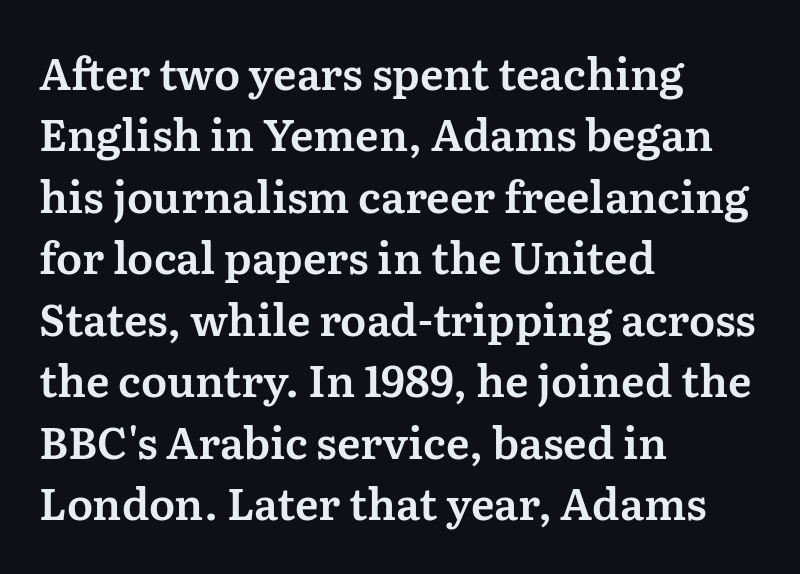
Q: Is the text italic (slanted)? A: No, it is upright.
Q: Is the typeface a serif or a sans-serif typeface? A: Serif.
Q: Is the text underlined? A: No.
Q: How is the paragraph aligned? A: Left-aligned.
Q: Is the spacing between letters normal or unusually wide? A: Normal.
Q: Is the spacing between lines tight, normal or loose? A: Normal.
Q: Width (condensed, normal, or wide)? A: Normal.
Q: Stroke contrast? A: Medium.
Q: x-height? A: Medium.
Q: Monospaced? A: No.
